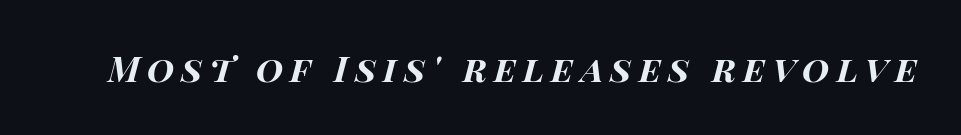
The passage shown leans; its letterforms are oblique. Students, note that the glyphs here are deliberately spaced far apart. These lines carry a lot of weight — the face is fully bold. The area under the type is left untouched. Think of a printed novel: that variable character pitch is what you see here.
